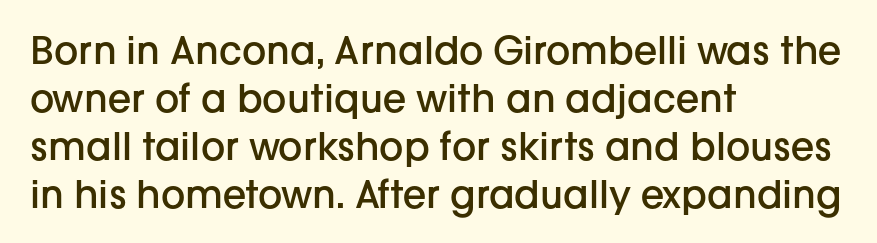
{"serif": "no", "italic": "no", "bold": "semi", "weight": "semibold", "width": "normal", "stroke_contrast": "low", "x_height": "medium", "monospaced": "no", "underline": "no", "align": "left", "line_spacing": "normal", "line_spacing_ratio": 1.26, "letter_spacing": "normal", "letter_spacing_em": 0.0, "glyph_px": 38}
